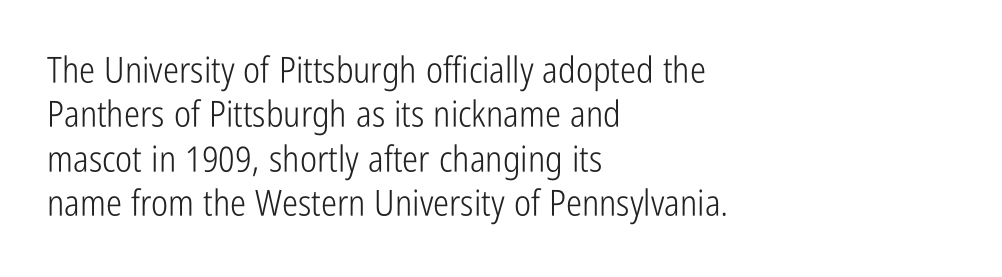
Q: Is the text bold? A: No.
Q: Is the text italic (slanted)? A: No, it is upright.
Q: Is the typeface a serif or a sans-serif typeface? A: Sans-serif.
Q: Is the text underlined? A: No.
Q: How is the paragraph aligned? A: Left-aligned.
Q: Is the spacing between letters normal or unusually wide? A: Normal.
Q: Width (condensed, normal, or wide)? A: Condensed.
Q: Stroke contrast? A: Low.
Q: x-height? A: Medium.
Q: Monospaced? A: No.
